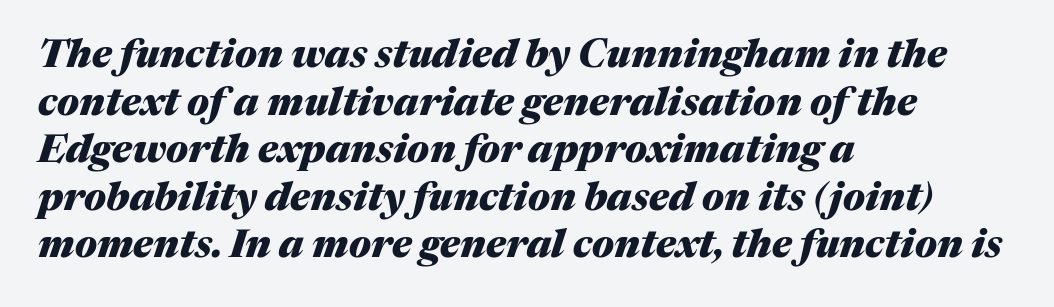
The image shows 39 px heavy type, italic (leaning right); set left-aligned, line spacing 1.22x, normal letter spacing, not underlined; medium stroke contrast and a medium x-height.
